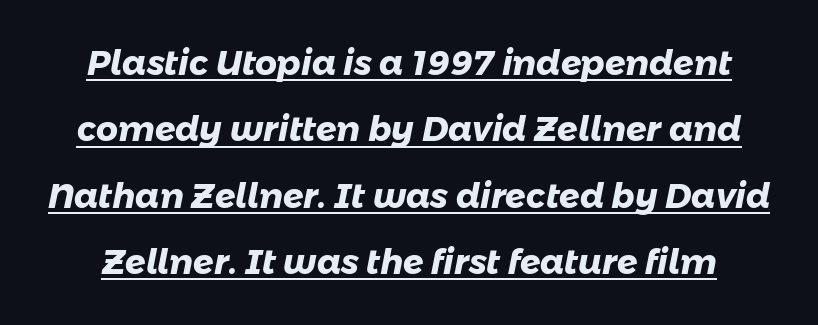
{"serif": "no", "bold": "yes", "weight": "heavy", "width": "normal", "stroke_contrast": "low", "x_height": "medium", "monospaced": "no", "underline": "yes", "line_spacing": "loose", "line_spacing_ratio": 1.95, "letter_spacing": "normal", "letter_spacing_em": 0.0, "glyph_px": 34}
